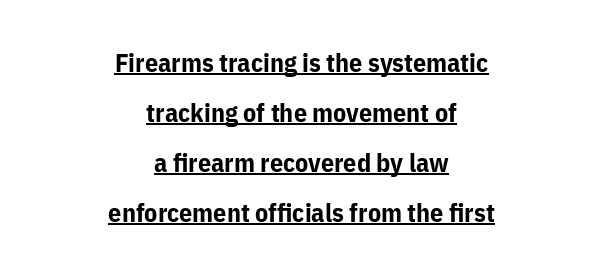
The image shows 26 px bold type, upright; set centered, loose line spacing (1.92x), normal letter spacing, underlined.
